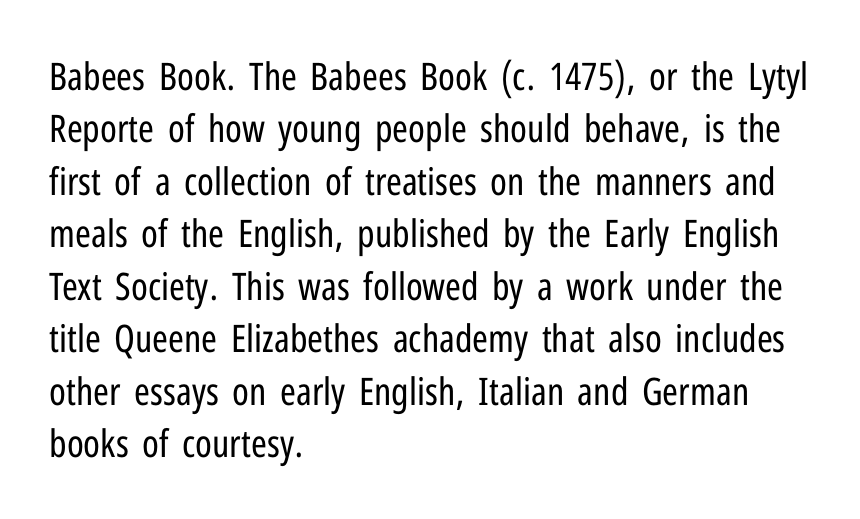
Q: Is the text bold? A: No.
Q: Is the text italic (slanted)? A: No, it is upright.
Q: Is the typeface a serif or a sans-serif typeface? A: Sans-serif.
Q: Is the text underlined? A: No.
Q: How is the paragraph aligned? A: Left-aligned.
Q: Is the spacing between letters normal or unusually wide? A: Normal.
Q: Is the spacing between lines tight, normal or loose? A: Normal.
Q: Width (condensed, normal, or wide)? A: Condensed.
Q: Stroke contrast? A: Low.
Q: x-height? A: Medium.
Q: Monospaced? A: No.
